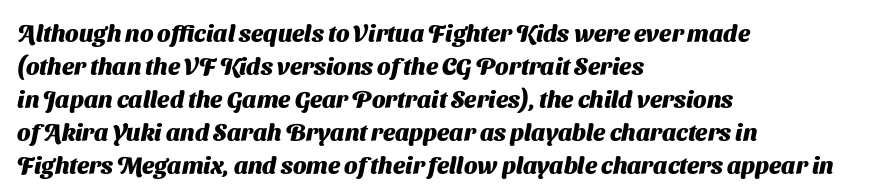
Q: Is the text bold? A: Yes.
Q: Is the text underlined? A: No.
Q: How is the paragraph aligned? A: Left-aligned.
Q: Is the spacing between letters normal or unusually wide? A: Normal.
Q: Is the spacing between lines tight, normal or loose? A: Normal.
